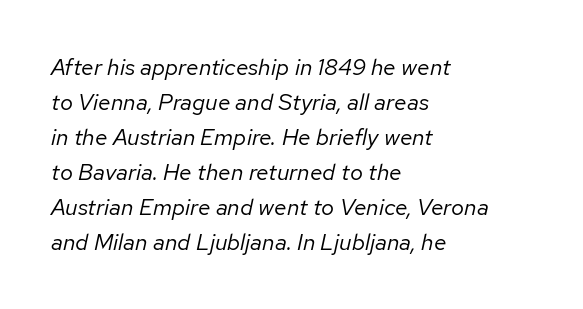
All the whitespace from short lines collects on the right. These glyphs show unthickened strokes, regular width or finer. These lines keep a tight, regular rhythm from letter to letter. Clear beneath every line of the passage. Vertically, the passage feels balanced, rows spaced as you'd expect. Tall strokes in this sample are angled rather than plumb.
